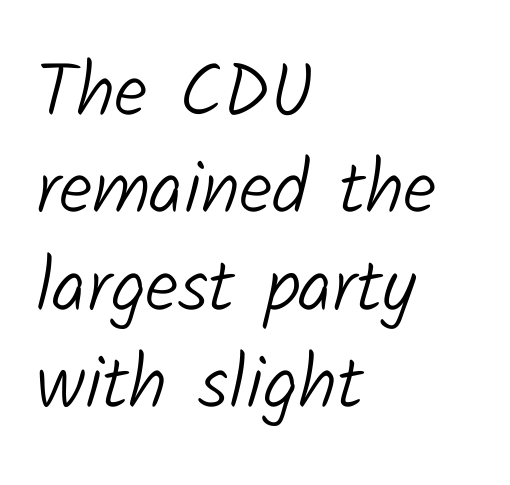
{"serif": "no", "bold": "no", "weight": "light", "width": "normal", "stroke_contrast": "low", "x_height": "medium", "monospaced": "no", "underline": "no", "align": "left", "line_spacing": "normal", "line_spacing_ratio": 1.3, "letter_spacing": "normal", "letter_spacing_em": 0.0, "glyph_px": 75}
